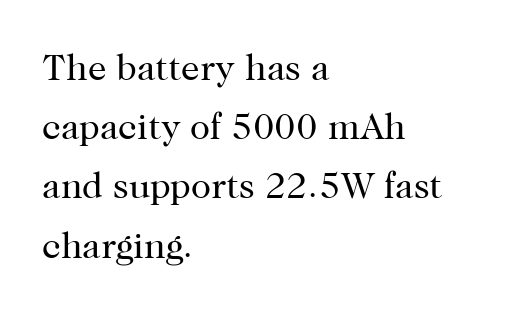
The image shows 37 px regular-weight serif type, upright; set left-aligned, normal line spacing (1.6x), normal letter spacing, not underlined; high stroke contrast and a medium x-height.
